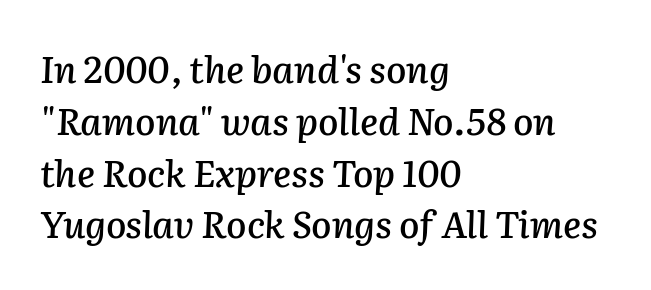
The letters sit at their default tracking, neither squeezed nor spread. Compared with typical paragraphs, the rows here are spaced about the same. If you drew a line through each stem, it would be angled. The foot of each line stays bare and open.
